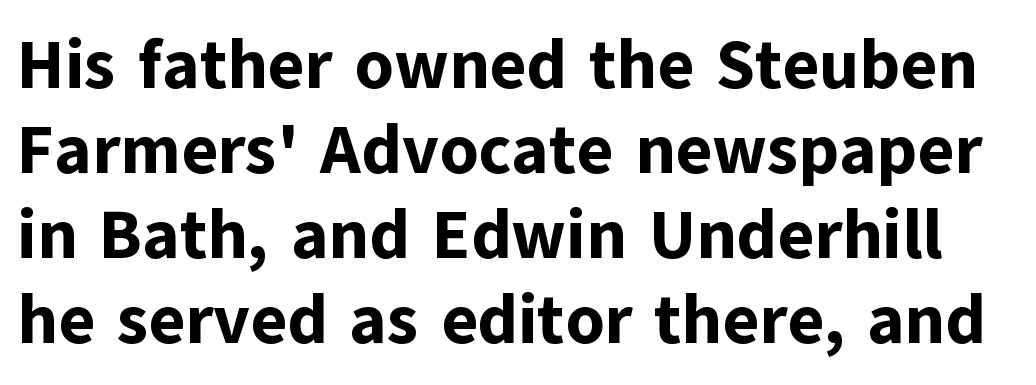
Q: Is the text bold? A: Yes.
Q: Is the text italic (slanted)? A: No, it is upright.
Q: Is the typeface a serif or a sans-serif typeface? A: Sans-serif.
Q: Is the text underlined? A: No.
Q: Is the spacing between letters normal or unusually wide? A: Normal.
Q: Width (condensed, normal, or wide)? A: Normal.
Q: Stroke contrast? A: Low.
Q: x-height? A: Medium.
Q: Monospaced? A: No.
